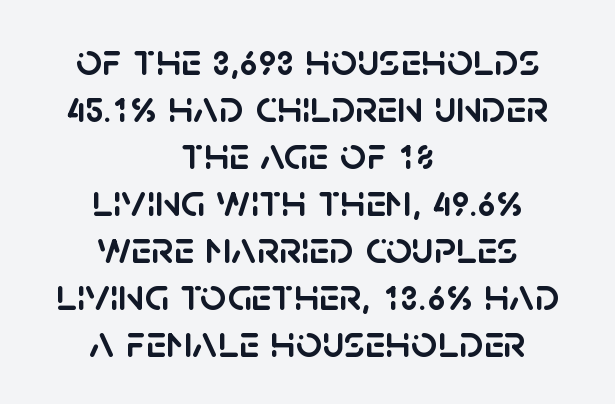
Is there much room between lines? No — they nearly touch. If you drew a line through each stem, it would be perfectly vertical. The letters advance in unequal steps, a hallmark of proportional type. Both edges are ragged and mirror each other, which tells us the setting is centered. Does extra space separate the letters? No, they use regular spacing.
